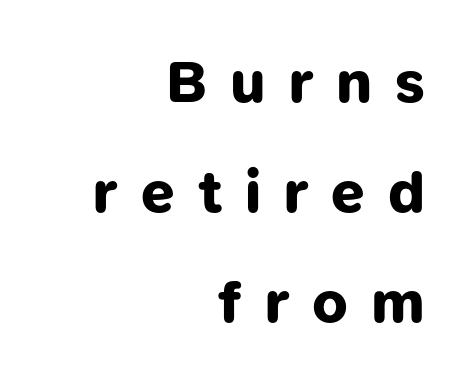
The image shows 60 px bold sans-serif type; set right-aligned, line spacing 1.83x, unusually wide letter spacing (+0.38 em), not underlined; low stroke contrast and a medium x-height.
